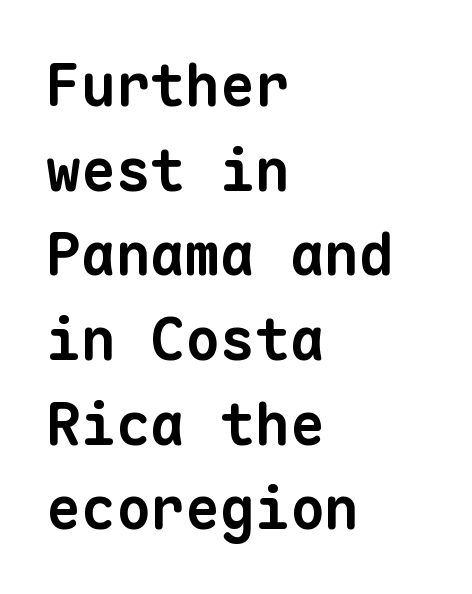
Q: Is the text bold? A: Yes.
Q: Is the typeface a serif or a sans-serif typeface? A: Sans-serif.
Q: Is the text underlined? A: No.
Q: How is the paragraph aligned? A: Left-aligned.
Q: Is the spacing between letters normal or unusually wide? A: Normal.
Q: Is the spacing between lines tight, normal or loose? A: Normal.
Q: Width (condensed, normal, or wide)? A: Normal.
Q: Stroke contrast? A: Low.
Q: x-height? A: Medium.
Q: Monospaced? A: Yes.
